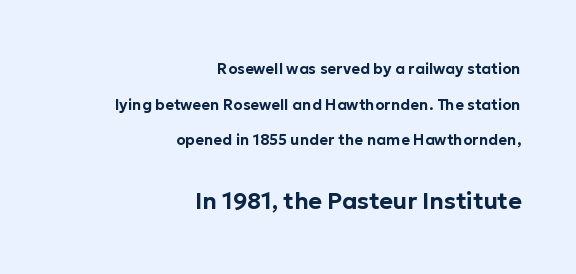
Q: Is the text italic (slanted)? A: No, it is upright.
Q: Is the text underlined? A: No.
Q: How is the paragraph aligned? A: Right-aligned.
Q: Is the spacing between letters normal or unusually wide? A: Normal.
Q: Is the spacing between lines tight, normal or loose? A: Loose.
Q: Which block of text is set in a larger size, the first (top) or the second (bottom)? A: The second (bottom) one.
